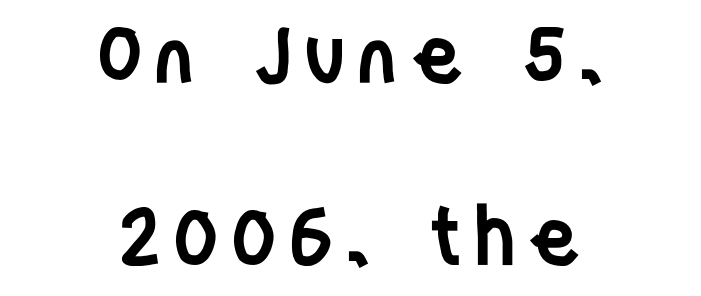
{"serif": "no", "italic": "no", "bold": "semi", "weight": "semibold", "width": "condensed", "stroke_contrast": "low", "x_height": "large", "monospaced": "no", "underline": "no", "align": "center", "line_spacing": "loose", "line_spacing_ratio": 2.3, "glyph_px": 79}
